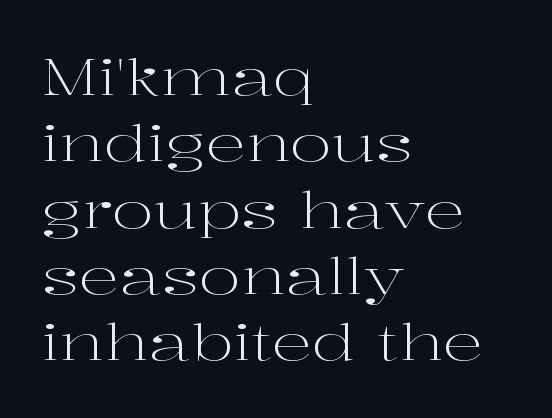
What kind of face is this? One with serifs. Ascenders rise straight up at ninety degrees. One-word summary of the alignment: left. The passage shown stacks its lines at a standard gap. Character widths vary here, with narrow letters taking less room than wide ones.
